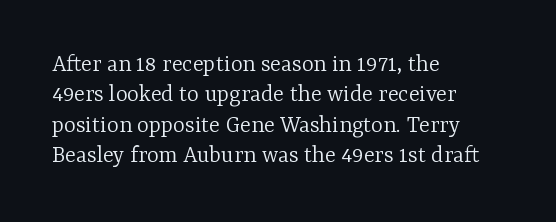
Nope, not italic — everything's standing straight. Only glyphs here, with clear space below each row. Leftover space on each line is placed entirely after the last word. The gaps between neighbouring characters are ordinary and unremarkable. A light-to-regular cut is what we see here.
